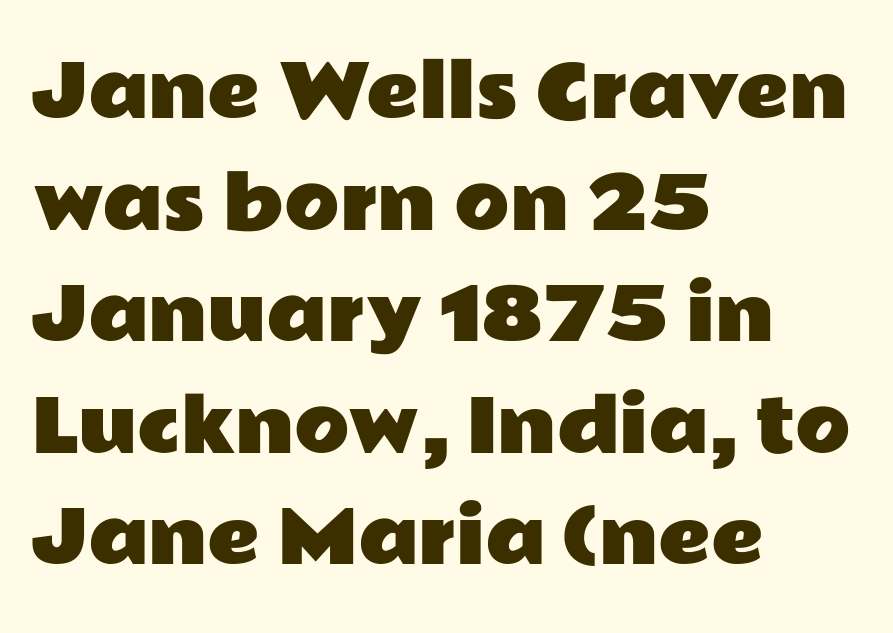
The rendering uses a moderate line-height, typical for paragraphs. All the whitespace from short lines collects on the right. Do the characters align in a grid? No, the font is proportional. The baseline area is clear. In terms of posture, this sample is upright. There is no visible air inserted between adjacent glyphs.
